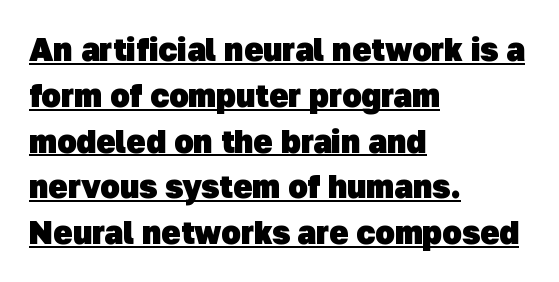
{"serif": "no", "bold": "yes", "weight": "heavy", "width": "normal", "stroke_contrast": "low", "x_height": "medium", "monospaced": "no", "underline": "yes", "align": "left", "line_spacing": "normal", "line_spacing_ratio": 1.43, "letter_spacing": "normal", "letter_spacing_em": 0.0, "glyph_px": 32}
